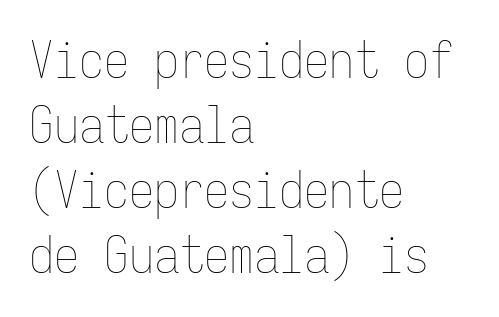
The image shows 50 px thin, condensed type, upright, monospaced; set left-aligned, normal line spacing (1.3x), normal letter spacing, not underlined; low stroke contrast and a medium x-height.
